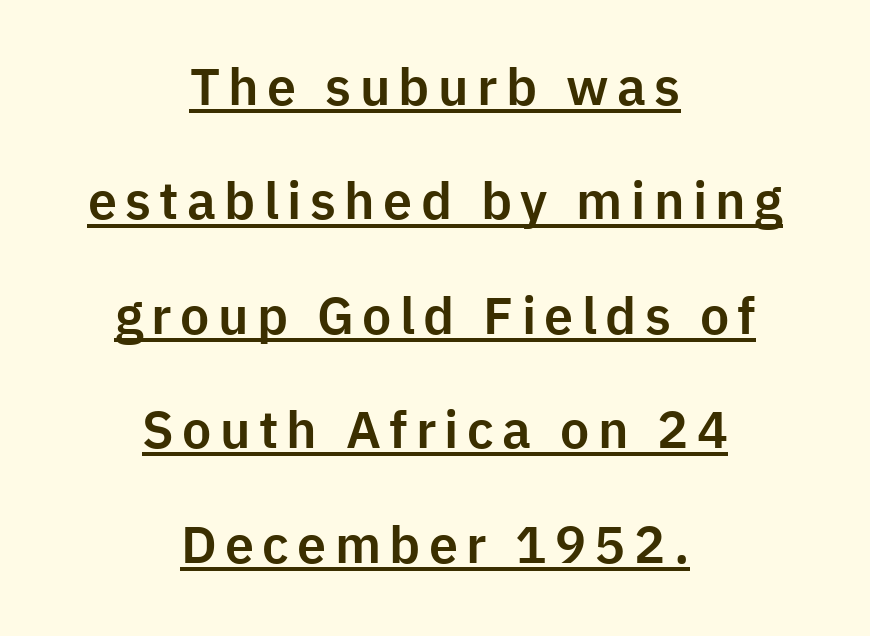
{"serif": "no", "italic": "no", "width": "normal", "stroke_contrast": "low", "x_height": "medium", "monospaced": "no", "underline": "yes", "align": "center", "line_spacing": "loose", "line_spacing_ratio": 2.2, "glyph_px": 52}
